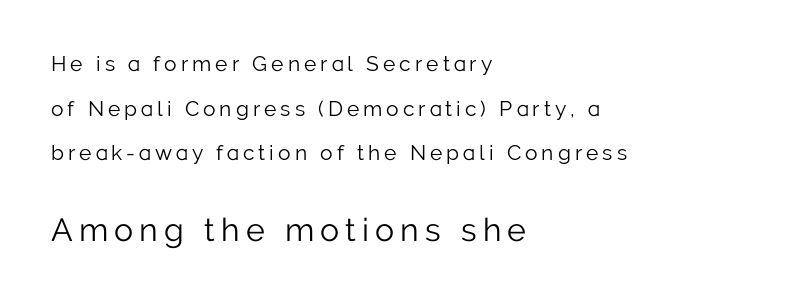
The image shows 32 px light sans-serif type, upright; set left-aligned, loose line spacing (2.12x), not underlined; the second (bottom) block is 1.52x larger; low stroke contrast and a medium x-height.
